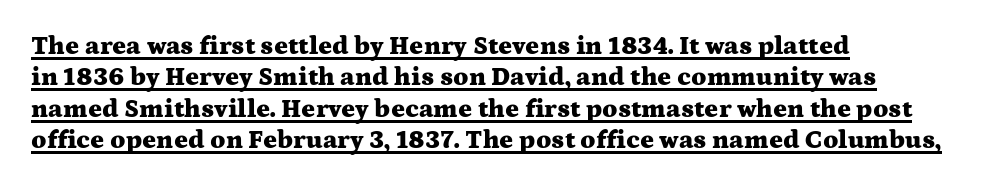
{"italic": "no", "bold": "yes", "underline": "yes", "align": "left", "line_spacing_ratio": 1.21, "letter_spacing": "normal", "letter_spacing_em": 0.0, "glyph_px": 26}
